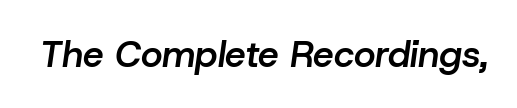
Q: Is the text bold? A: Semi-bold.
Q: Is the text italic (slanted)? A: Yes, it leans right by about 8 degrees.
Q: Is the text underlined? A: No.
Q: Is the spacing between letters normal or unusually wide? A: Normal.
Q: Width (condensed, normal, or wide)? A: Normal.
Q: Stroke contrast? A: Low.
Q: x-height? A: Medium.
Q: Monospaced? A: No.
